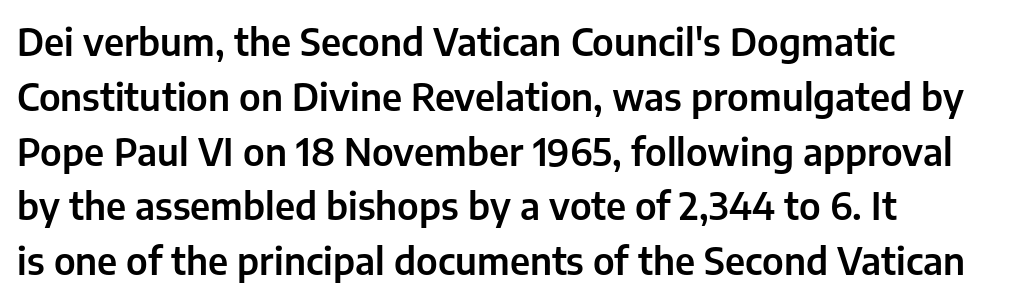
Q: Is the text italic (slanted)? A: No, it is upright.
Q: Is the typeface a serif or a sans-serif typeface? A: Sans-serif.
Q: Is the text underlined? A: No.
Q: Is the spacing between letters normal or unusually wide? A: Normal.
Q: Is the spacing between lines tight, normal or loose? A: Normal.
Q: Width (condensed, normal, or wide)? A: Normal.
Q: Stroke contrast? A: Low.
Q: x-height? A: Medium.
Q: Monospaced? A: No.
